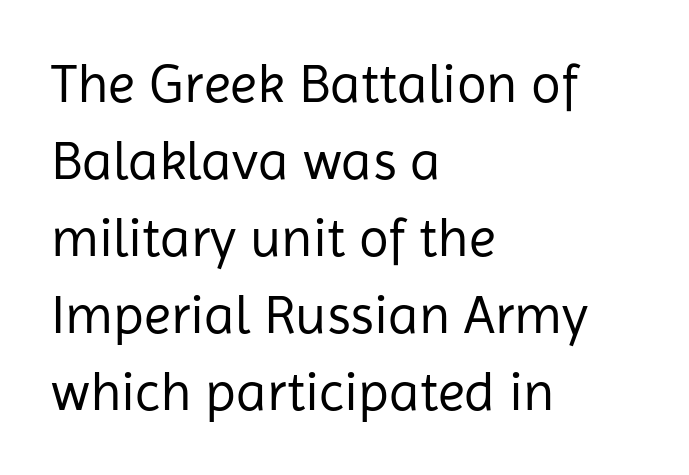
{"serif": "no", "italic": "no", "bold": "no", "weight": "regular", "width": "normal", "stroke_contrast": "low", "x_height": "medium", "monospaced": "no", "underline": "no", "align": "left", "line_spacing": "normal", "line_spacing_ratio": 1.4, "letter_spacing": "normal", "letter_spacing_em": 0.0, "glyph_px": 55}
